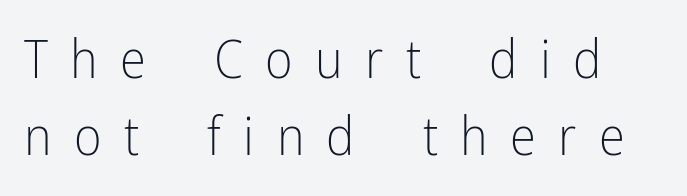
Q: Is the text bold? A: No.
Q: Is the text italic (slanted)? A: No, it is upright.
Q: Is the typeface a serif or a sans-serif typeface? A: Sans-serif.
Q: Is the text underlined? A: No.
Q: Is the spacing between letters normal or unusually wide? A: Unusually wide.
Q: Is the spacing between lines tight, normal or loose? A: Normal.
Q: Width (condensed, normal, or wide)? A: Condensed.
Q: Stroke contrast? A: Low.
Q: x-height? A: Medium.
Q: Monospaced? A: No.
